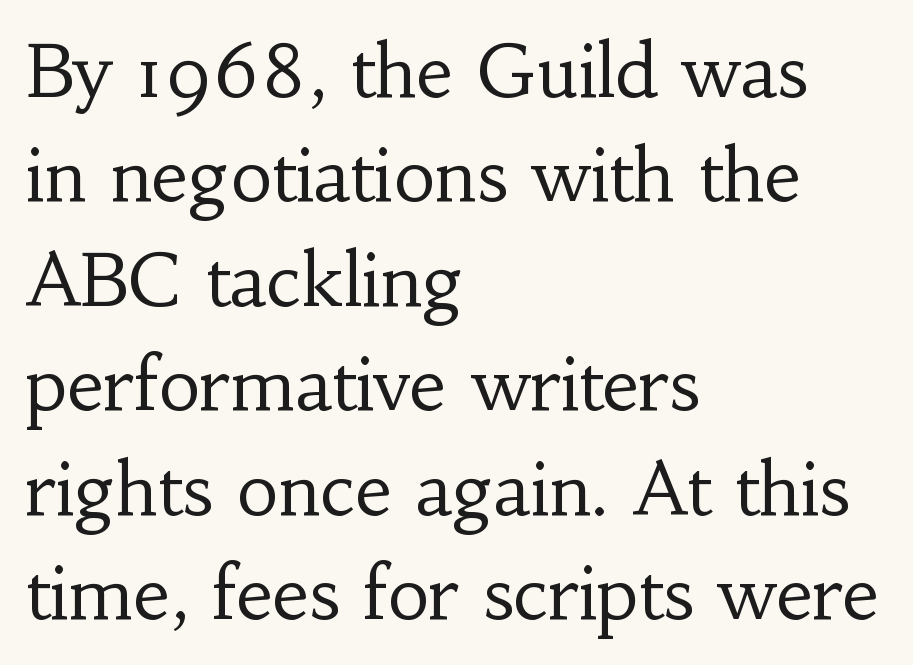
Q: Is the text bold? A: No.
Q: Is the text italic (slanted)? A: No, it is upright.
Q: Is the typeface a serif or a sans-serif typeface? A: Serif.
Q: Is the text underlined? A: No.
Q: How is the paragraph aligned? A: Left-aligned.
Q: Is the spacing between letters normal or unusually wide? A: Normal.
Q: Is the spacing between lines tight, normal or loose? A: Normal.
Q: Width (condensed, normal, or wide)? A: Normal.
Q: Stroke contrast? A: Low.
Q: x-height? A: Small.
Q: Monospaced? A: No.
